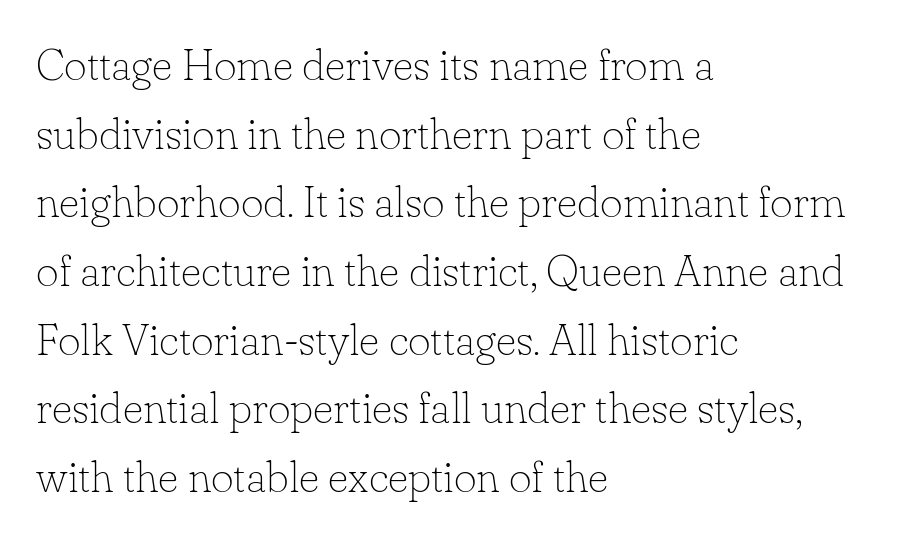
Horizontal alignment here is leftward, the default for most running prose. Letters rest on an invisible, unmarked baseline. The font family rendered here belongs to the serif group. The strokes carry an ordinary text weight at most.
